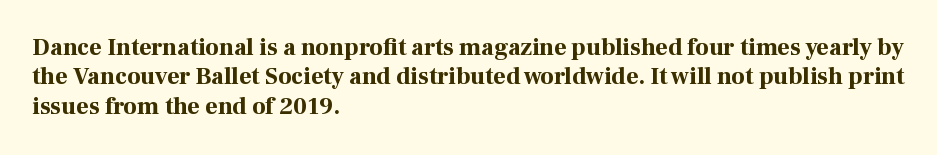
Q: Is the text bold? A: Yes.
Q: Is the text italic (slanted)? A: No, it is upright.
Q: Is the text underlined? A: No.
Q: How is the paragraph aligned? A: Left-aligned.
Q: Is the spacing between letters normal or unusually wide? A: Normal.
